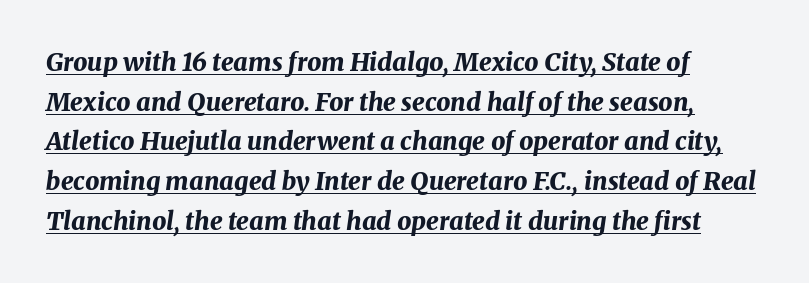
Q: Is the text bold? A: Yes.
Q: Is the text italic (slanted)? A: Yes, it leans right by about 8 degrees.
Q: Is the text underlined? A: Yes.
Q: How is the paragraph aligned? A: Left-aligned.
Q: Is the spacing between letters normal or unusually wide? A: Normal.
Q: Is the spacing between lines tight, normal or loose? A: Normal.
